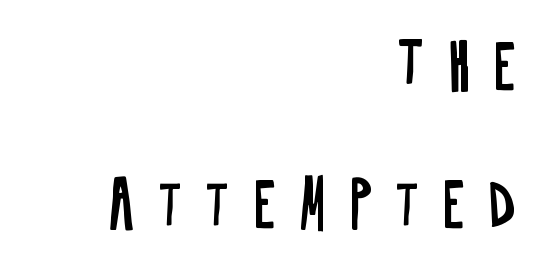
{"serif": "no", "italic": "no", "bold": "no", "weight": "regular", "width": "condensed", "stroke_contrast": "low", "x_height": "large", "monospaced": "no", "underline": "no", "align": "right", "line_spacing": "loose", "line_spacing_ratio": 2.22, "letter_spacing": "wide", "letter_spacing_em": 0.36, "glyph_px": 62}
